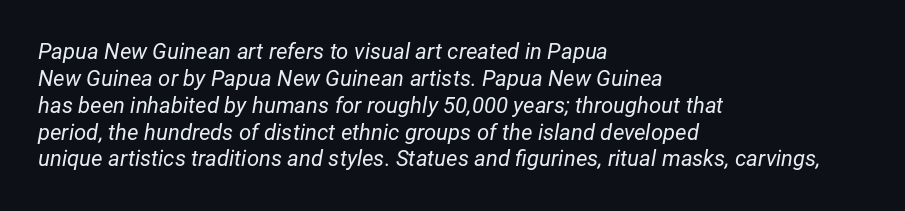
Short note: letters normally spaced. Is the stroke heavy? The answer is a plain regular-or-lighter. In CSS terms this would be text-align: left. Underline: absent. The face used here has a pronounced slope to its letters.
